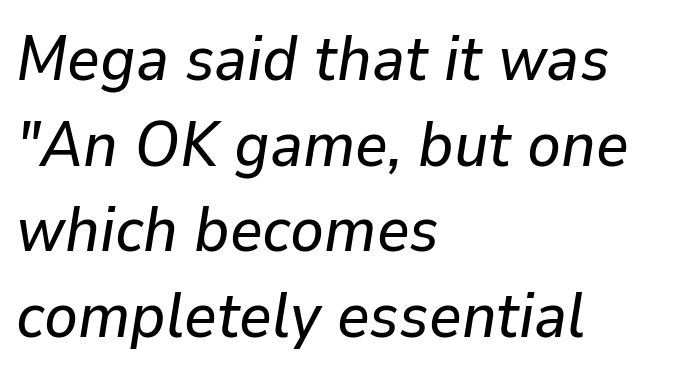
{"italic": "yes", "lean": "right", "slant_degrees": 9, "width": "normal", "stroke_contrast": "low", "x_height": "medium", "monospaced": "no", "underline": "no", "align": "left", "line_spacing": "normal", "line_spacing_ratio": 1.36, "letter_spacing": "normal", "letter_spacing_em": 0.0, "glyph_px": 63}
